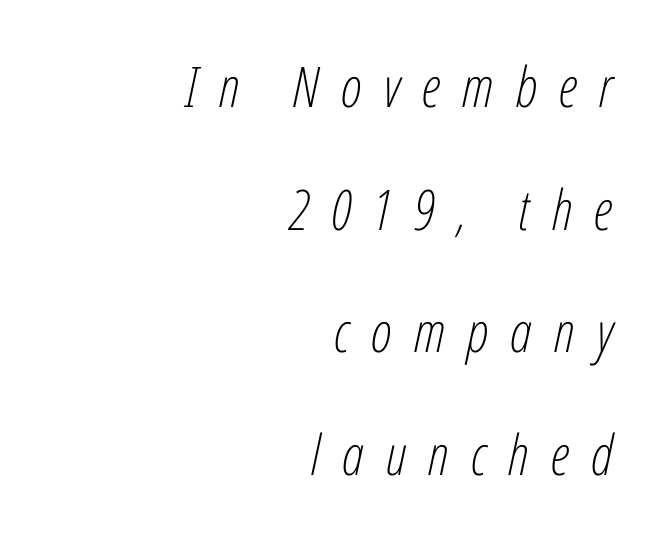
{"italic": "yes", "lean": "right", "slant_degrees": 12, "bold": "no", "weight": "light", "width": "condensed", "stroke_contrast": "low", "x_height": "medium", "monospaced": "no", "underline": "no", "align": "right", "line_spacing": "loose", "line_spacing_ratio": 2.19, "letter_spacing": "wide", "letter_spacing_em": 0.39, "glyph_px": 56}
